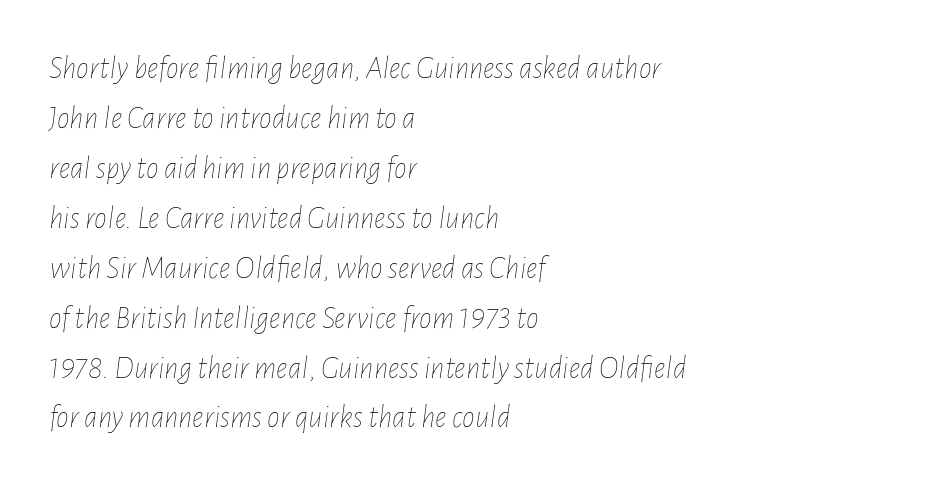
Q: Is the text bold? A: No.
Q: Is the text italic (slanted)? A: Yes, it leans right by about 7 degrees.
Q: Is the text underlined? A: No.
Q: How is the paragraph aligned? A: Left-aligned.
Q: Is the spacing between letters normal or unusually wide? A: Normal.
Q: Is the spacing between lines tight, normal or loose? A: Normal.
Q: Width (condensed, normal, or wide)? A: Condensed.
Q: Stroke contrast? A: Low.
Q: x-height? A: Medium.
Q: Monospaced? A: No.
